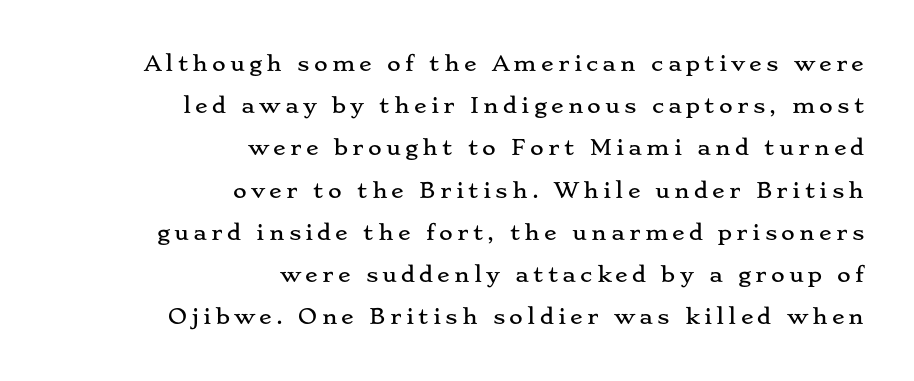
The image shows 21 px text type, upright; set right-aligned, loose line spacing (2.01x), unusually wide letter spacing (+0.2 em), not underlined.
